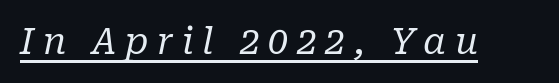
{"serif": "yes", "italic": "yes", "lean": "right", "slant_degrees": 10, "bold": "no", "weight": "regular", "width": "normal", "stroke_contrast": "low", "x_height": "medium", "monospaced": "no", "underline": "yes", "letter_spacing": "wide", "letter_spacing_em": 0.23, "glyph_px": 36}
